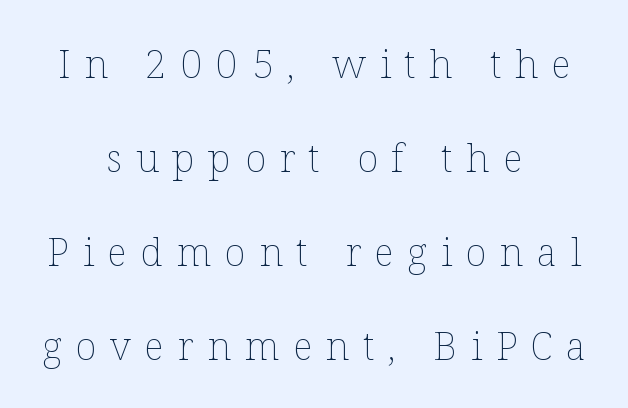
Q: Is the text bold? A: No.
Q: Is the text italic (slanted)? A: No, it is upright.
Q: Is the text underlined? A: No.
Q: How is the paragraph aligned? A: Centered.
Q: Is the spacing between letters normal or unusually wide? A: Unusually wide.
Q: Is the spacing between lines tight, normal or loose? A: Loose.
Q: Width (condensed, normal, or wide)? A: Normal.
Q: Stroke contrast? A: Low.
Q: x-height? A: Medium.
Q: Monospaced? A: No.
